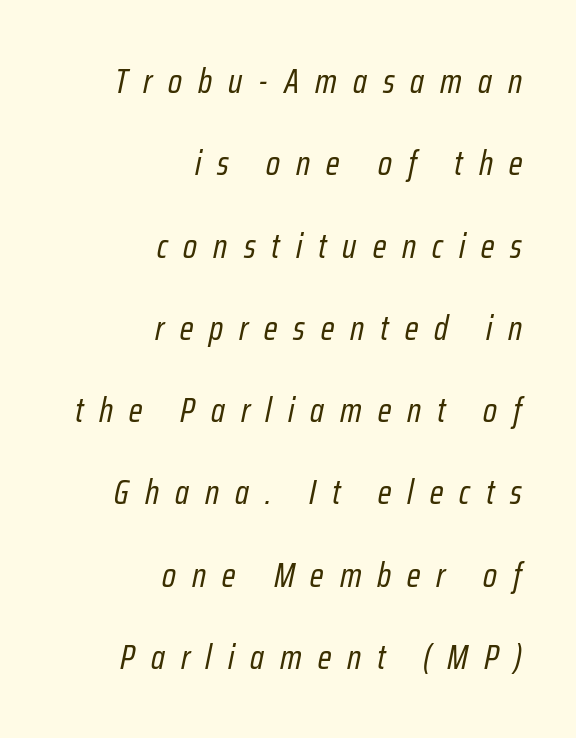
Q: Is the text bold? A: No.
Q: Is the text italic (slanted)? A: Yes, it leans right by about 12 degrees.
Q: Is the text underlined? A: No.
Q: How is the paragraph aligned? A: Right-aligned.
Q: Is the spacing between letters normal or unusually wide? A: Unusually wide.
Q: Is the spacing between lines tight, normal or loose? A: Loose.
Q: Width (condensed, normal, or wide)? A: Condensed.
Q: Stroke contrast? A: Low.
Q: x-height? A: Medium.
Q: Monospaced? A: No.
